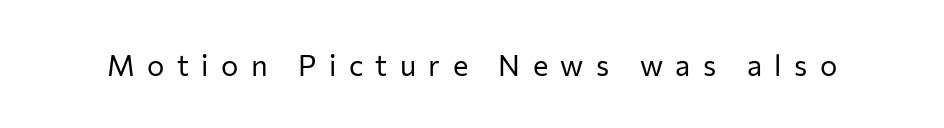
{"serif": "no", "italic": "no", "bold": "no", "weight": "regular", "width": "normal", "stroke_contrast": "low", "x_height": "medium", "monospaced": "no", "underline": "no", "letter_spacing": "wide", "letter_spacing_em": 0.43, "glyph_px": 29}
